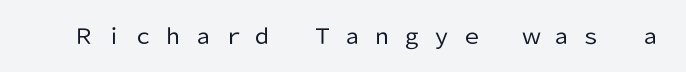
Counters stay open thanks to moderate or lighter strokes. No italicization has been applied; the sample stays upright. Letters rest on an invisible, unmarked baseline. Caption: expanded tracking, letters set apart.
